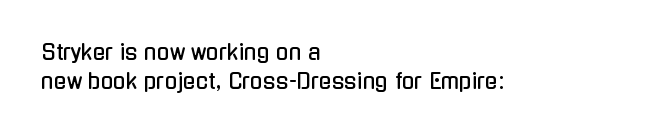
Each word holds together tightly as a unit, with standard inter-letter gaps. Left-aligned paragraph, ragged on the right. The vertical gap from one line to the next is medium. Nope, not italic — everything's standing straight. Check the space under the baseline: it is left empty.
